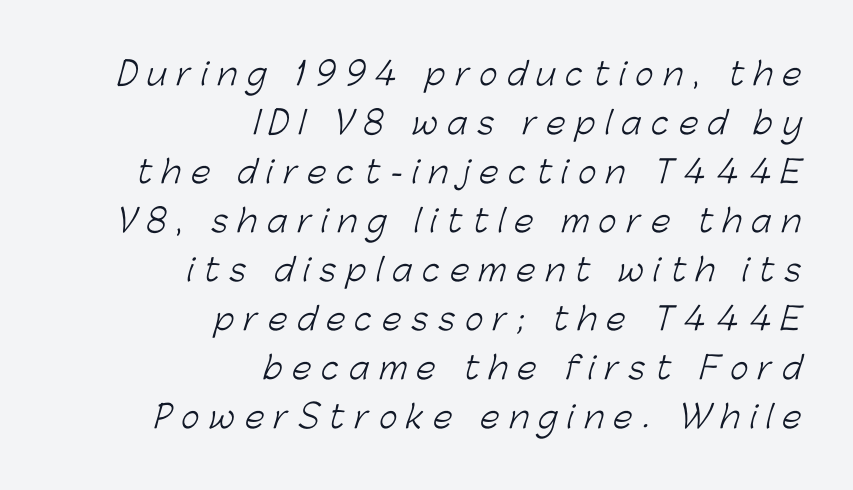
Plain, unruled lines of type. The passage shown is typeset with a sans-serif family. Stroke mass is kept to a normal reading level or below. There is plenty of visible air inserted between adjacent glyphs.
